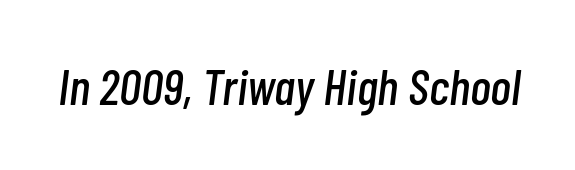
The image shows 50 px condensed type, italic (leaning right); set normal letter spacing, not underlined; low stroke contrast and a medium x-height.
